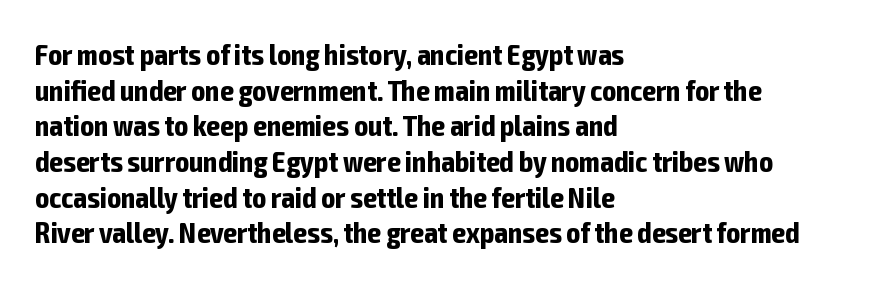
The string is rendered with underlining switched off. Examine the stroke ends and you'll find no serifs. The ragged edge is on the right, which tells us the setting is flush left. Posture: straight, roman, zero tilt. There is no visible air inserted between adjacent glyphs.
